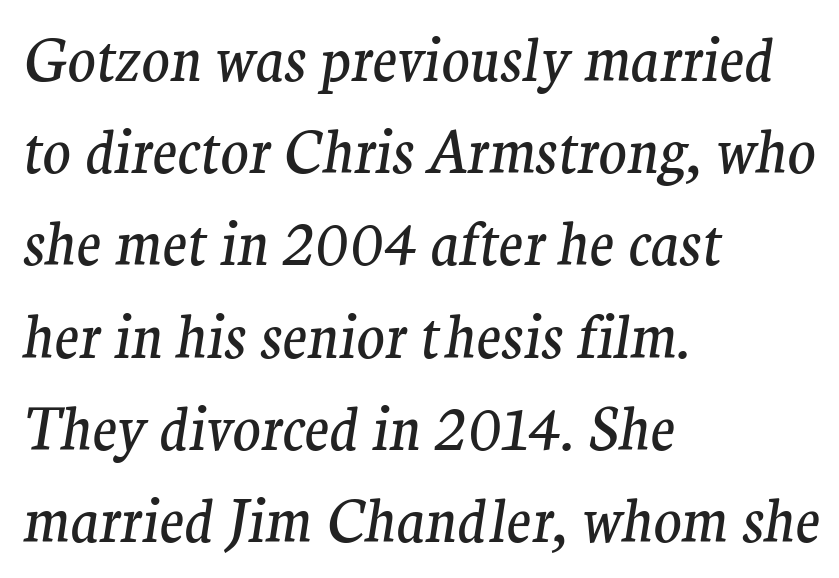
The image shows 58 px regular-weight serif type, italic (leaning right); set left-aligned, normal line spacing (1.59x), normal letter spacing, not underlined; medium stroke contrast and a medium x-height.
